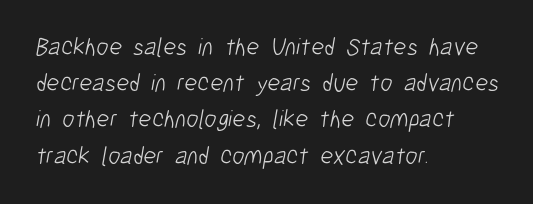
Has an underline been added? It has not. The passage shown has conventional tracking throughout. Heaviness? Minimal to ordinary, like unemphasized prose. Rows of type keep a routine distance in the vertical direction. These lines are set flush left with a ragged right edge.
